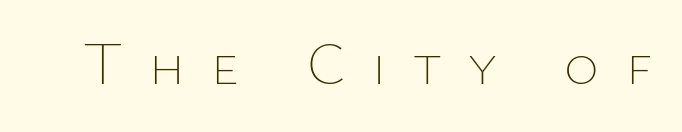
Is the letter spacing exaggerated? Yes — the characters are pushed far apart. The zone under the glyphs is completely vacant. Characters remain perfectly vertical along every line. Note the varied advance widths — an 'i' is clearly narrower than an 'm'. The passage shown is not bold in any degree.
